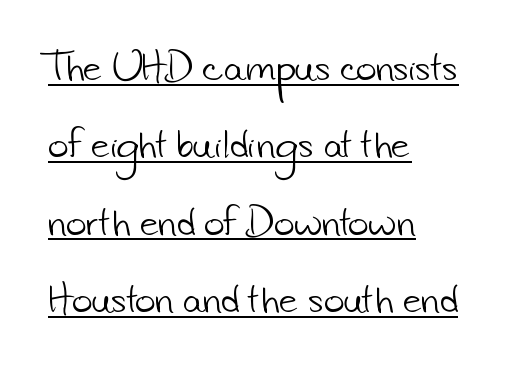
Q: Is the text bold? A: No.
Q: Is the typeface a serif or a sans-serif typeface? A: Sans-serif.
Q: Is the text underlined? A: Yes.
Q: How is the paragraph aligned? A: Left-aligned.
Q: Is the spacing between letters normal or unusually wide? A: Normal.
Q: Is the spacing between lines tight, normal or loose? A: Loose.
Q: Width (condensed, normal, or wide)? A: Normal.
Q: Stroke contrast? A: Low.
Q: x-height? A: Small.
Q: Monospaced? A: No.
